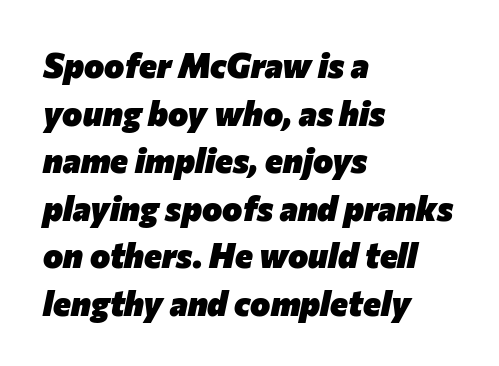
{"italic": "yes", "lean": "right", "slant_degrees": 12, "bold": "yes", "weight": "heavy", "width": "normal", "stroke_contrast": "low", "x_height": "medium", "monospaced": "no", "underline": "no", "align": "left", "line_spacing": "normal", "line_spacing_ratio": 1.4, "letter_spacing": "normal", "letter_spacing_em": 0.0, "glyph_px": 34}
